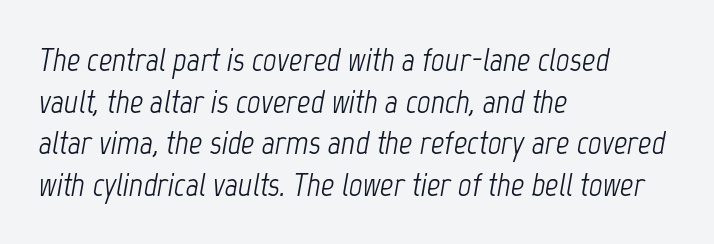
{"italic": "yes", "lean": "right", "slant_degrees": 12, "bold": "no", "weight": "light", "width": "condensed", "stroke_contrast": "low", "x_height": "medium", "monospaced": "no", "underline": "no", "align": "left", "line_spacing": "normal", "line_spacing_ratio": 1.26, "letter_spacing": "normal", "letter_spacing_em": 0.0, "glyph_px": 33}
